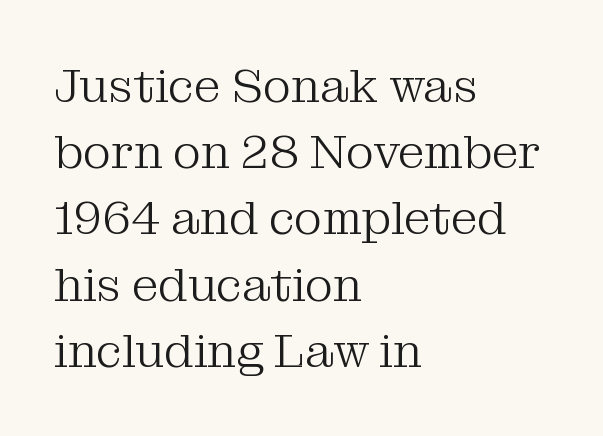
Is the stroke heavy? The answer is a plain regular-or-lighter. Every row of glyphs begins at an identical x-position on the left. Do the letters lean? They stand straight. The rendering uses natural spacing where letterforms have individual widths. Characters follow at the spacing the type designer built in. Letterform terminals end in serifs throughout the passage.
